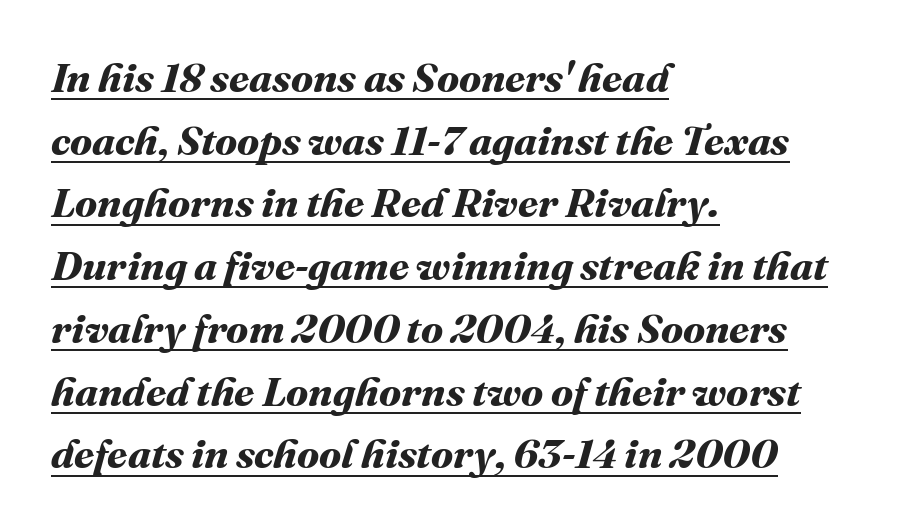
The image shows 41 px bold type; set left-aligned, normal line spacing (1.53x), normal letter spacing, underlined; medium stroke contrast and a medium x-height.
